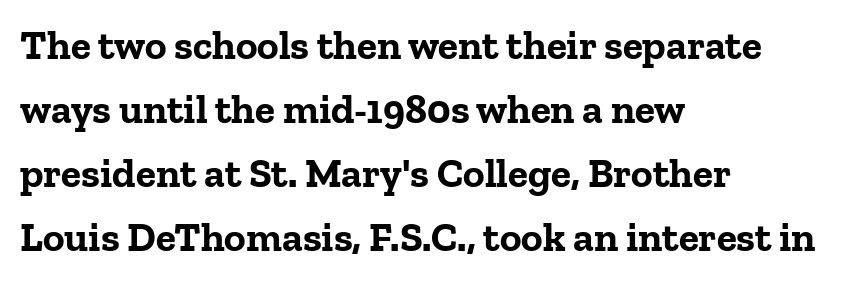
The image shows 41 px bold serif type, upright; set left-aligned, normal line spacing (1.56x), normal letter spacing, not underlined; low stroke contrast and a medium x-height.
